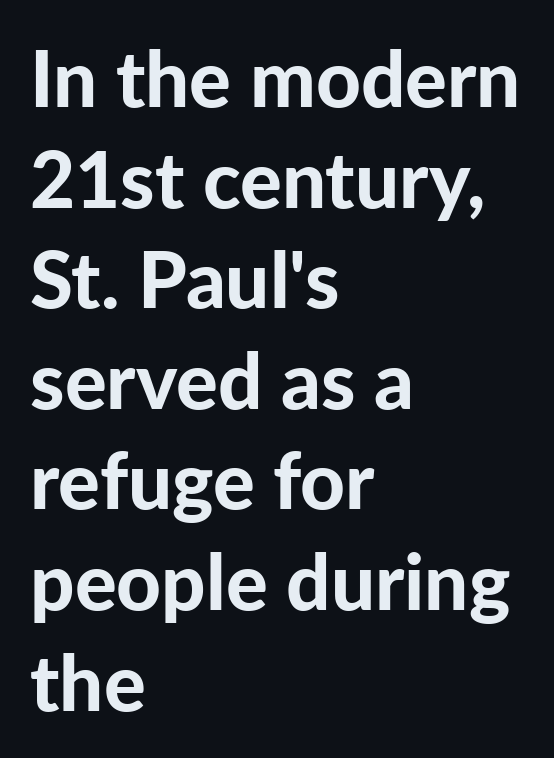
Posture: vertical. The setting favours the left margin, as ordinary paragraphs usually do. This rendering employs a face without finishing strokes, i.e., a sans-serif. Notice how thick the strokes are: this is what a full bold looks like.
